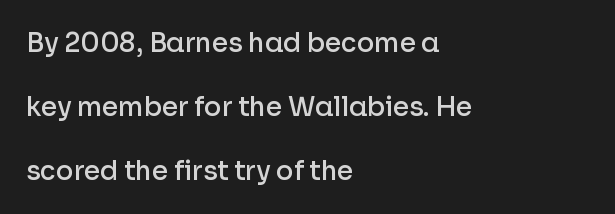
{"italic": "no", "bold": "semi", "underline": "no", "align": "left", "line_spacing": "loose", "line_spacing_ratio": 2.46, "letter_spacing": "normal", "letter_spacing_em": 0.0, "glyph_px": 26}
